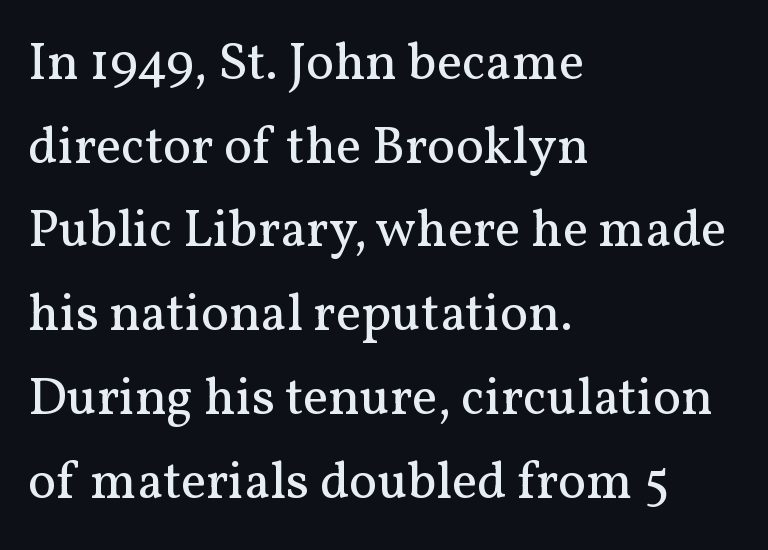
Bare-footed words on every line. Do the characters align in a grid? No, the font is proportional. Does the lettering tilt? It doesn't — this is upright. Weight class: somewhere from thin through regular. Successive baselines arrive at the customary interval.
